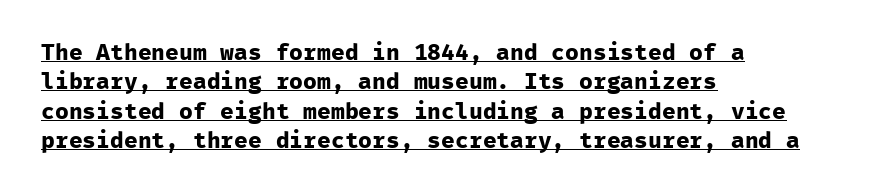
The gaps between neighbouring characters are ordinary and unremarkable. A dark, heavy texture on the line: the type is bold. Posture: upright roman. These lines stack with their left ends in a neat column. The block of text has a typical density, with ordinary space between rows. The rendered words wear a rule along their underside.
